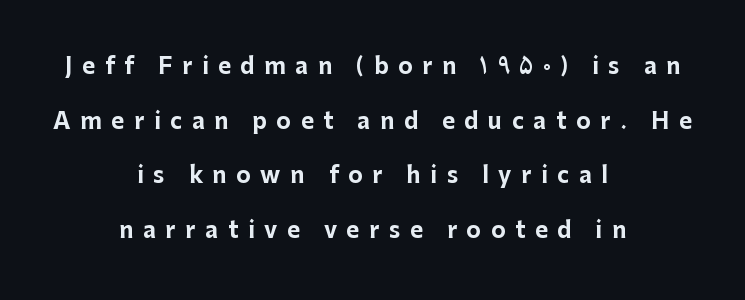
The image shows 22 px bold type, upright; set centered, loose line spacing (2.48x), unusually wide letter spacing (+0.44 em), not underlined.
